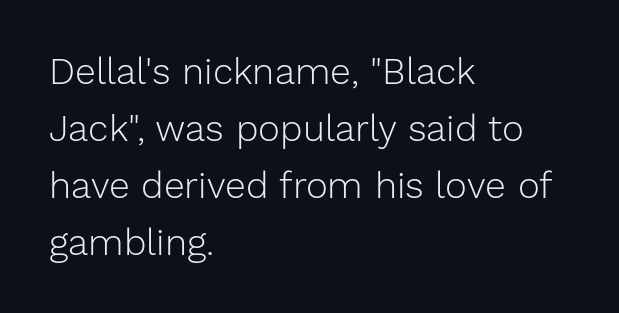
The lines in this sample share a left origin and differ only in where they stop. Default kerning and tracking; the words read as compact shapes. The font's upright variant was chosen for this text. The cut favours lightness, reaching ordinary text weight at its darkest.
